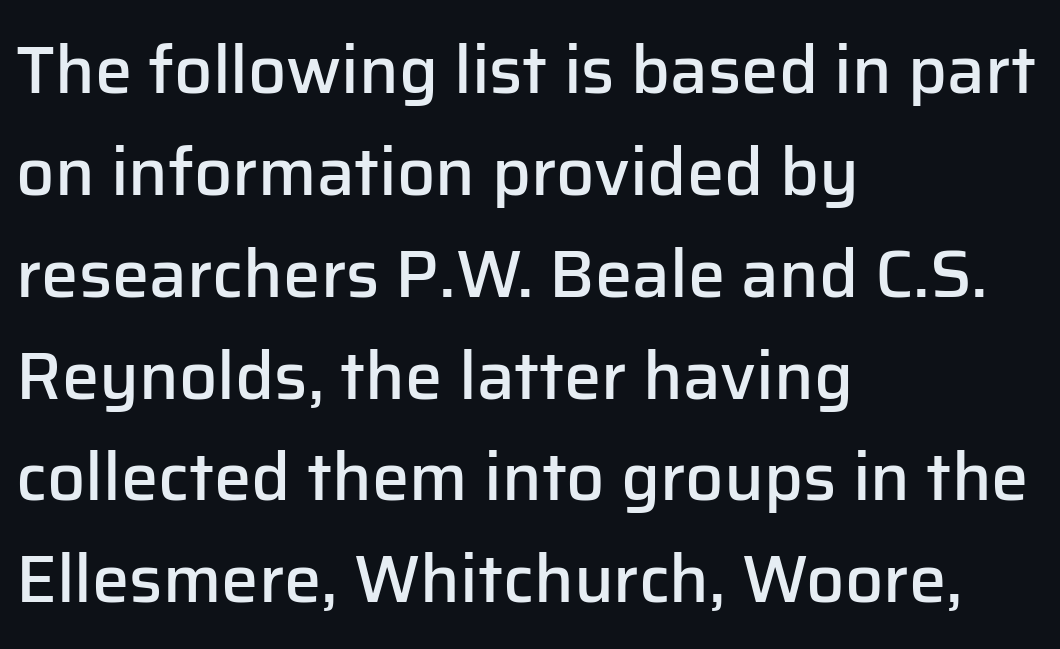
The image shows 67 px semibold sans-serif type, upright; set left-aligned, normal line spacing (1.52x), normal letter spacing, not underlined; low stroke contrast and a medium x-height.
